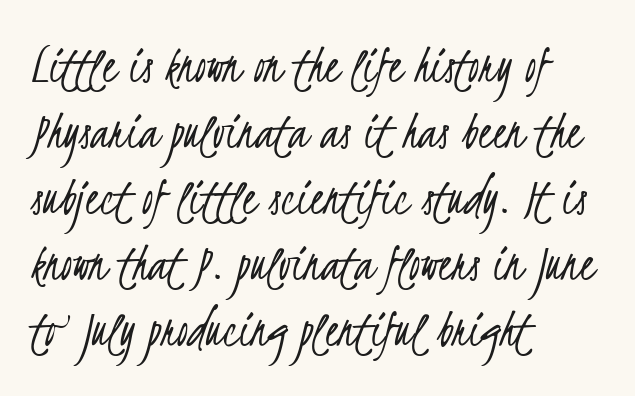
{"serif": "no", "bold": "no", "weight": "light", "width": "condensed", "stroke_contrast": "low", "x_height": "small", "monospaced": "no", "underline": "no", "align": "left", "line_spacing_ratio": 1.2, "letter_spacing": "normal", "letter_spacing_em": 0.0, "glyph_px": 55}
